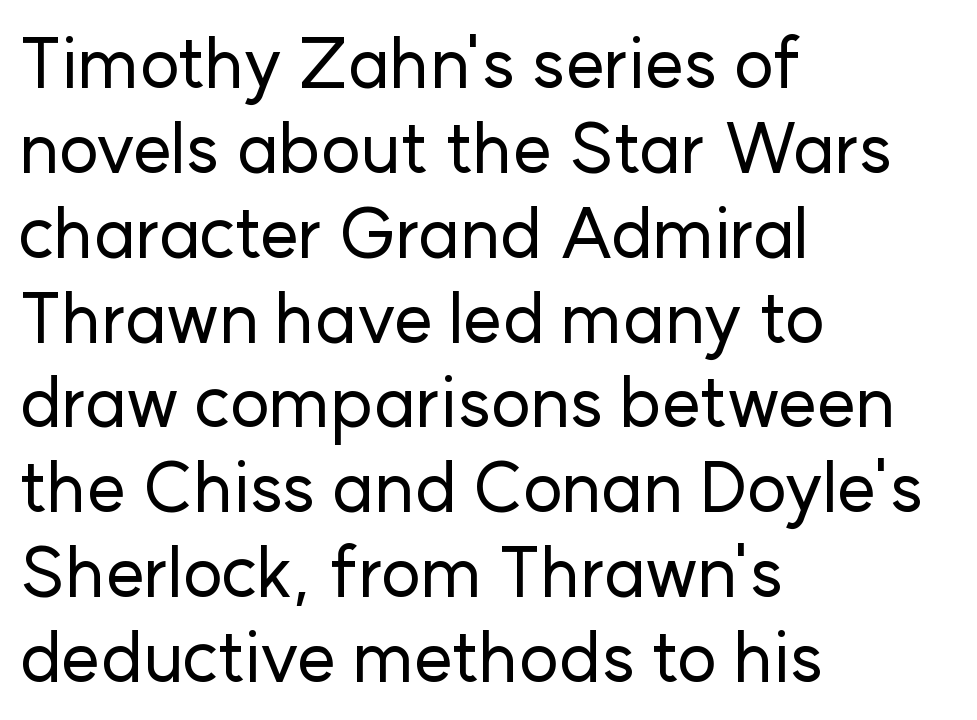
{"serif": "no", "italic": "no", "width": "normal", "stroke_contrast": "low", "x_height": "medium", "monospaced": "no", "underline": "no", "align": "left", "line_spacing_ratio": 1.23, "letter_spacing": "normal", "letter_spacing_em": 0.0, "glyph_px": 69}
